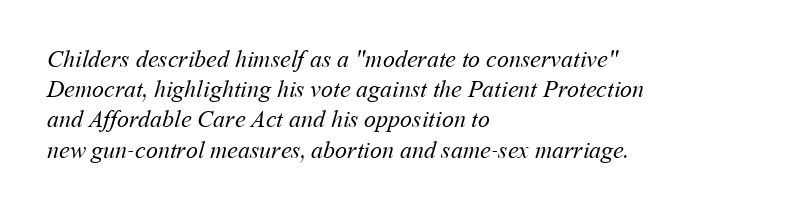
The space beneath each line is pristine and unruled. Leftover space on each line is placed entirely after the last word. The letters sit at their default tracking, neither squeezed nor spread. What's the leading like? Ordinary, nothing unusual.
